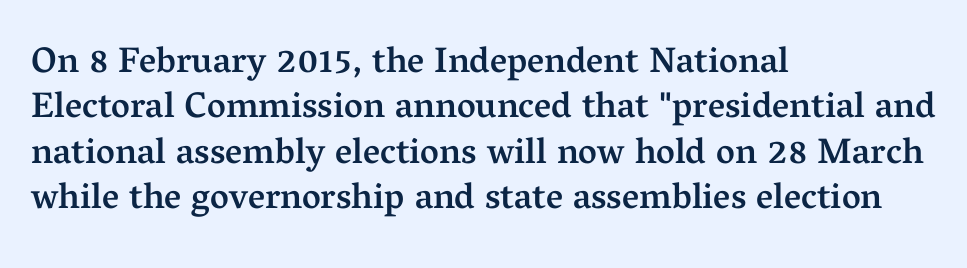
Q: Is the text bold? A: Semi-bold.
Q: Is the text italic (slanted)? A: No, it is upright.
Q: Is the typeface a serif or a sans-serif typeface? A: Serif.
Q: Is the text underlined? A: No.
Q: How is the paragraph aligned? A: Left-aligned.
Q: Is the spacing between letters normal or unusually wide? A: Normal.
Q: Is the spacing between lines tight, normal or loose? A: Normal.
Q: Width (condensed, normal, or wide)? A: Normal.
Q: Stroke contrast? A: Medium.
Q: x-height? A: Medium.
Q: Monospaced? A: No.
